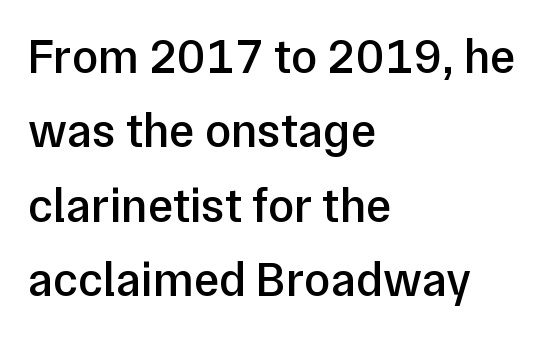
{"serif": "no", "italic": "no", "bold": "semi", "weight": "semibold", "width": "normal", "stroke_contrast": "low", "x_height": "medium", "monospaced": "no", "underline": "no", "align": "left", "line_spacing": "normal", "line_spacing_ratio": 1.55, "letter_spacing": "normal", "letter_spacing_em": 0.0, "glyph_px": 48}
